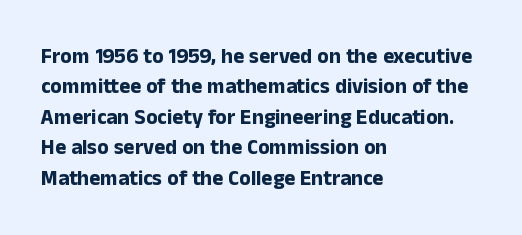
Q: Is the text bold? A: Yes.
Q: Is the text italic (slanted)? A: No, it is upright.
Q: Is the text underlined? A: No.
Q: How is the paragraph aligned? A: Left-aligned.
Q: Is the spacing between letters normal or unusually wide? A: Normal.
Q: Is the spacing between lines tight, normal or loose? A: Normal.
